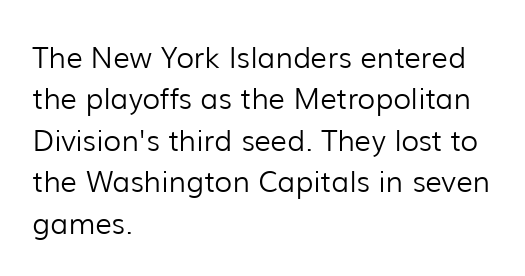
Q: Is the text bold? A: No.
Q: Is the text italic (slanted)? A: No, it is upright.
Q: Is the typeface a serif or a sans-serif typeface? A: Sans-serif.
Q: Is the text underlined? A: No.
Q: How is the paragraph aligned? A: Left-aligned.
Q: Is the spacing between letters normal or unusually wide? A: Normal.
Q: Is the spacing between lines tight, normal or loose? A: Normal.
Q: Width (condensed, normal, or wide)? A: Normal.
Q: Stroke contrast? A: Low.
Q: x-height? A: Medium.
Q: Monospaced? A: No.
